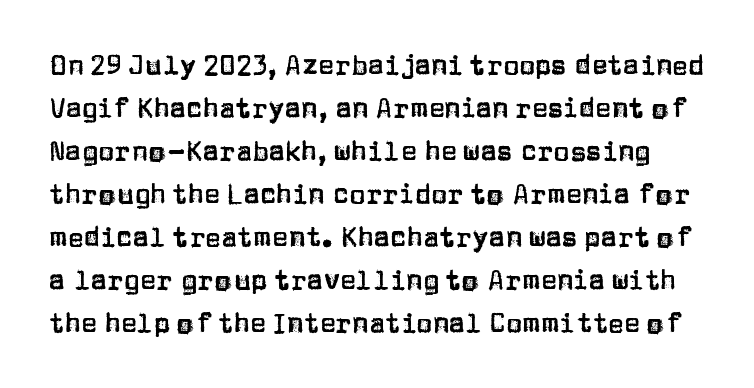
The image shows 27 px text type, upright; set normal line spacing (1.59x), normal letter spacing, not underlined.
